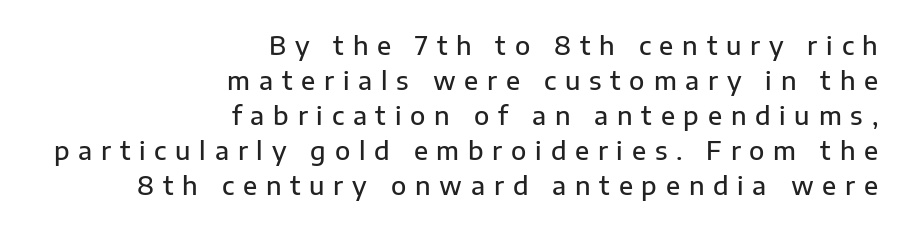
The image shows 25 px text type, upright; set right-aligned, normal line spacing (1.4x), unusually wide letter spacing (+0.35 em), not underlined.
